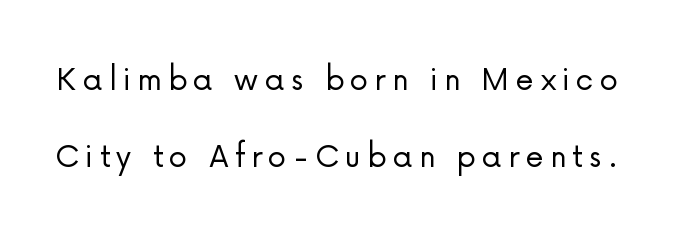
Q: Is the text bold? A: No.
Q: Is the text italic (slanted)? A: No, it is upright.
Q: Is the typeface a serif or a sans-serif typeface? A: Sans-serif.
Q: Is the text underlined? A: No.
Q: Is the spacing between lines tight, normal or loose? A: Loose.
Q: Width (condensed, normal, or wide)? A: Normal.
Q: Stroke contrast? A: Low.
Q: x-height? A: Medium.
Q: Monospaced? A: No.
